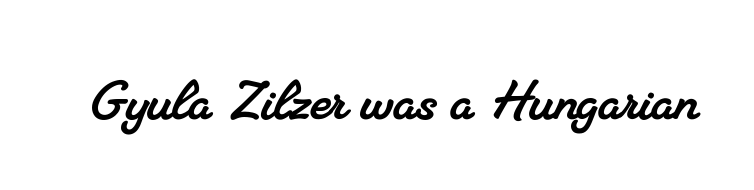
Q: Is the typeface a serif or a sans-serif typeface? A: Serif.
Q: Is the text underlined? A: No.
Q: Is the spacing between letters normal or unusually wide? A: Normal.
Q: Width (condensed, normal, or wide)? A: Normal.
Q: Stroke contrast? A: Medium.
Q: x-height? A: Small.
Q: Monospaced? A: No.
